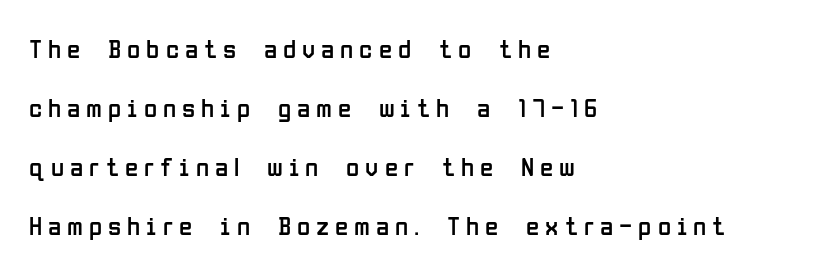
Q: Is the text bold? A: No.
Q: Is the text italic (slanted)? A: No, it is upright.
Q: Is the text underlined? A: No.
Q: How is the paragraph aligned? A: Left-aligned.
Q: Is the spacing between letters normal or unusually wide? A: Unusually wide.
Q: Is the spacing between lines tight, normal or loose? A: Loose.
